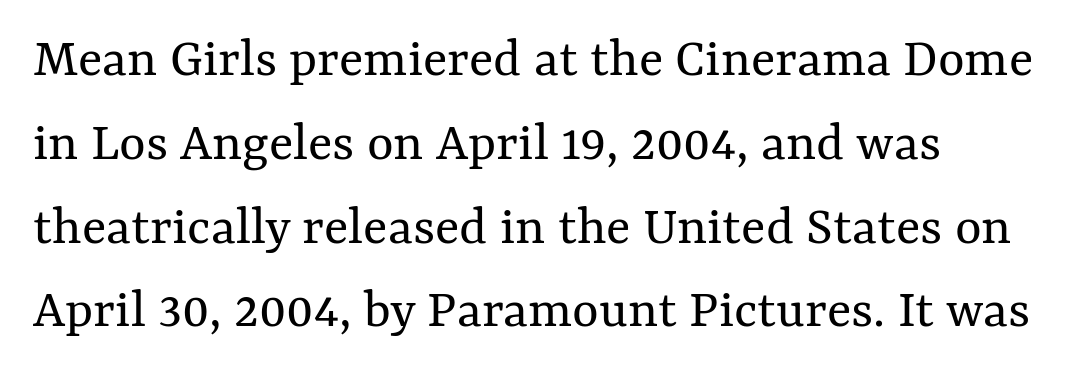
Casual observation: everything's shoved over to the left. Honestly, there is no underline to notice here at all. The letters sit at their default tracking, neither squeezed nor spread. Do the characters align in a grid? No, the font is proportional. Stems and bowls with no extra thickness — not bold. The rows are spaced the way most documents space them.
